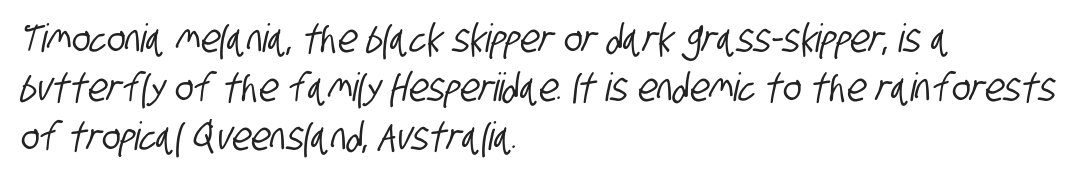
The image shows 39 px condensed sans-serif type; set left-aligned, normal line spacing (1.26x), normal letter spacing, not underlined; low stroke contrast and a large x-height.
